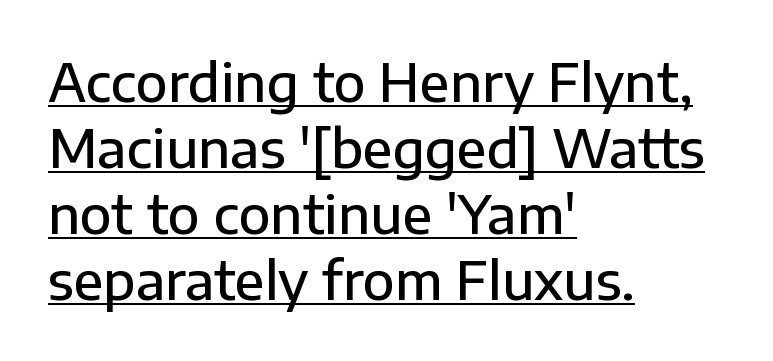
The image shows 52 px semibold sans-serif type, upright; set left-aligned, normal line spacing (1.27x), normal letter spacing, underlined; low stroke contrast and a medium x-height.
